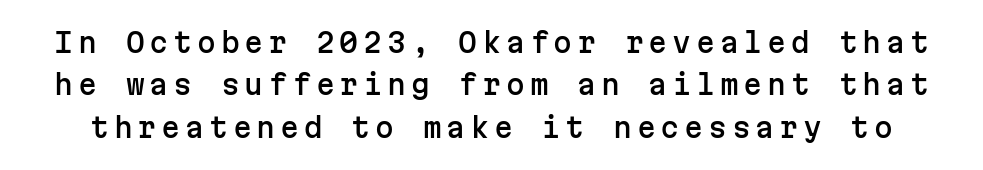
{"italic": "no", "underline": "no", "line_spacing": "normal", "line_spacing_ratio": 1.57, "glyph_px": 27}
